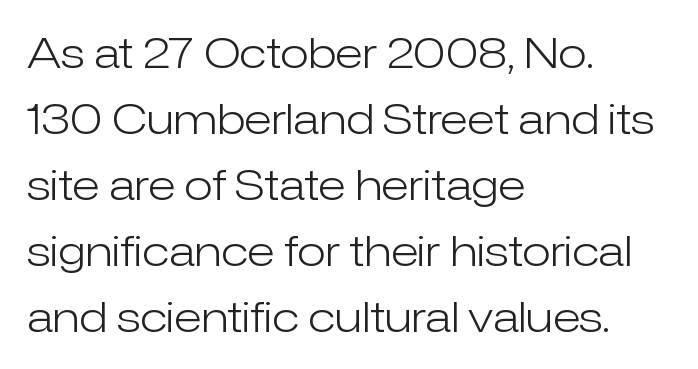
{"serif": "no", "italic": "no", "bold": "no", "weight": "light", "width": "normal", "stroke_contrast": "low", "x_height": "medium", "monospaced": "no", "underline": "no", "align": "left", "line_spacing": "normal", "line_spacing_ratio": 1.57, "letter_spacing": "normal", "letter_spacing_em": 0.0, "glyph_px": 42}
